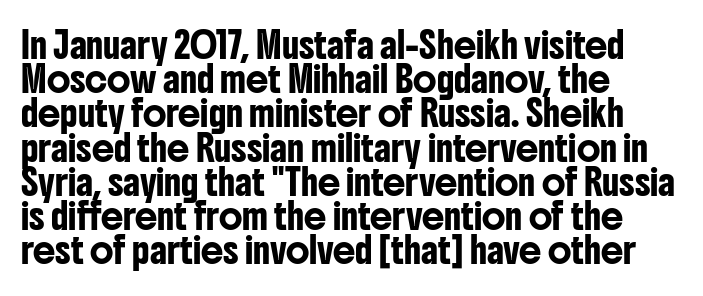
The image shows 25 px text type, upright; set left-aligned, normal line spacing (1.37x), normal letter spacing, not underlined.
